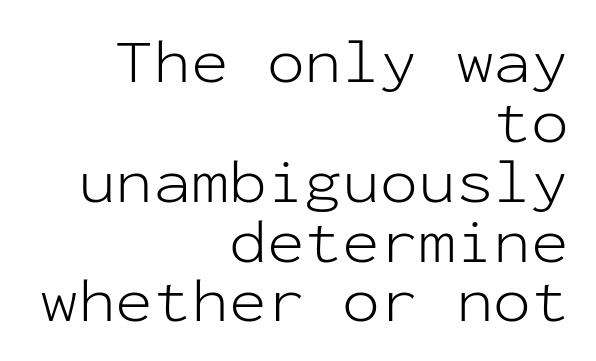
Q: Is the text bold? A: No.
Q: Is the text italic (slanted)? A: No, it is upright.
Q: Is the typeface a serif or a sans-serif typeface? A: Sans-serif.
Q: Is the text underlined? A: No.
Q: How is the paragraph aligned? A: Right-aligned.
Q: Is the spacing between letters normal or unusually wide? A: Normal.
Q: Is the spacing between lines tight, normal or loose? A: Tight.
Q: Width (condensed, normal, or wide)? A: Normal.
Q: Stroke contrast? A: Low.
Q: x-height? A: Medium.
Q: Monospaced? A: Yes.
